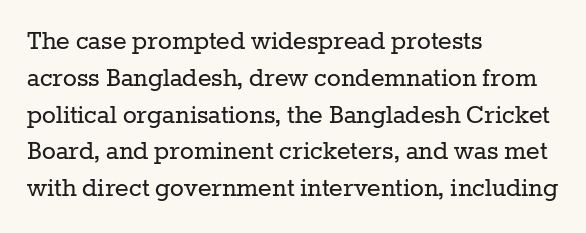
The image shows 29 px regular-weight serif type, upright; set left-aligned, normal line spacing (1.27x), normal letter spacing, not underlined; low stroke contrast and a medium x-height.
